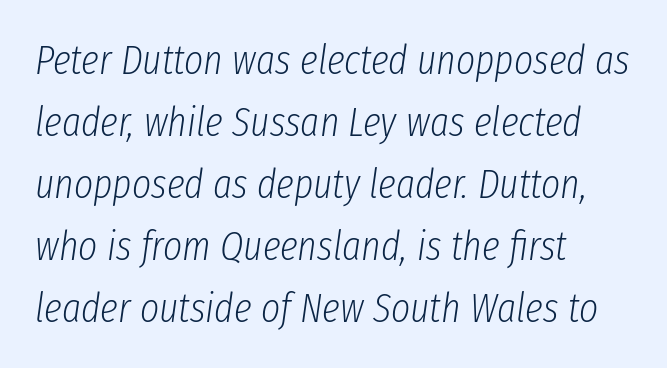
Q: Is the text bold? A: No.
Q: Is the text italic (slanted)? A: Yes, it leans right by about 8 degrees.
Q: Is the text underlined? A: No.
Q: How is the paragraph aligned? A: Left-aligned.
Q: Is the spacing between letters normal or unusually wide? A: Normal.
Q: Is the spacing between lines tight, normal or loose? A: Normal.
Q: Width (condensed, normal, or wide)? A: Condensed.
Q: Stroke contrast? A: Low.
Q: x-height? A: Medium.
Q: Monospaced? A: No.
